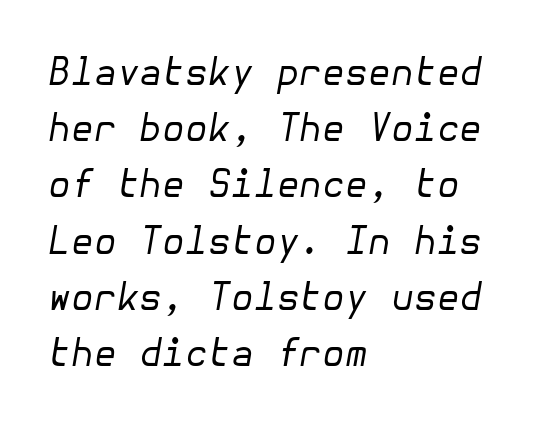
{"italic": "yes", "lean": "right", "slant_degrees": 10, "bold": "no", "weight": "regular", "width": "normal", "stroke_contrast": "low", "x_height": "medium", "underline": "no", "align": "left", "line_spacing": "normal", "line_spacing_ratio": 1.52, "letter_spacing": "normal", "letter_spacing_em": 0.0, "glyph_px": 37}
